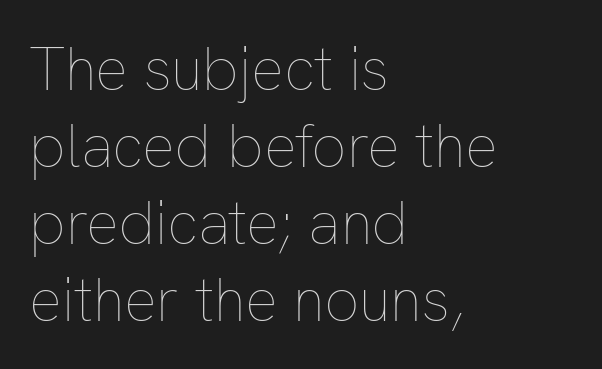
{"italic": "no", "bold": "no", "weight": "thin", "width": "normal", "stroke_contrast": "low", "x_height": "medium", "monospaced": "no", "underline": "no", "align": "left", "line_spacing": "normal", "line_spacing_ratio": 1.26, "letter_spacing": "normal", "letter_spacing_em": 0.0, "glyph_px": 61}
